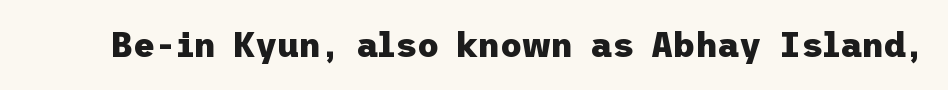
Q: Is the text bold? A: Yes.
Q: Is the text italic (slanted)? A: No, it is upright.
Q: Is the typeface a serif or a sans-serif typeface? A: Sans-serif.
Q: Is the text underlined? A: No.
Q: Is the spacing between letters normal or unusually wide? A: Normal.
Q: Width (condensed, normal, or wide)? A: Normal.
Q: Stroke contrast? A: Low.
Q: x-height? A: Medium.
